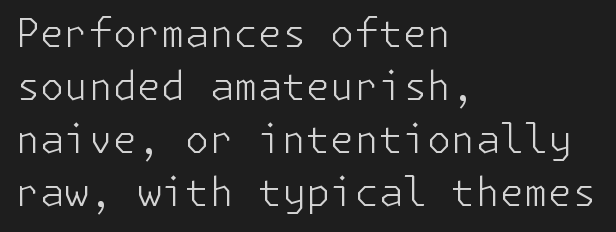
Q: Is the text bold? A: No.
Q: Is the text italic (slanted)? A: No, it is upright.
Q: Is the typeface a serif or a sans-serif typeface? A: Sans-serif.
Q: Is the text underlined? A: No.
Q: How is the paragraph aligned? A: Left-aligned.
Q: Is the spacing between letters normal or unusually wide? A: Normal.
Q: Is the spacing between lines tight, normal or loose? A: Normal.
Q: Width (condensed, normal, or wide)? A: Normal.
Q: Stroke contrast? A: Low.
Q: x-height? A: Medium.
